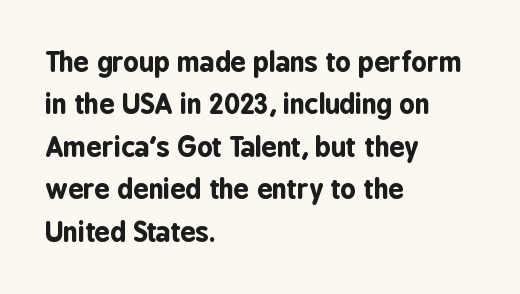
The image shows 27 px bold type, upright; set left-aligned, normal line spacing (1.57x), normal letter spacing, not underlined.
